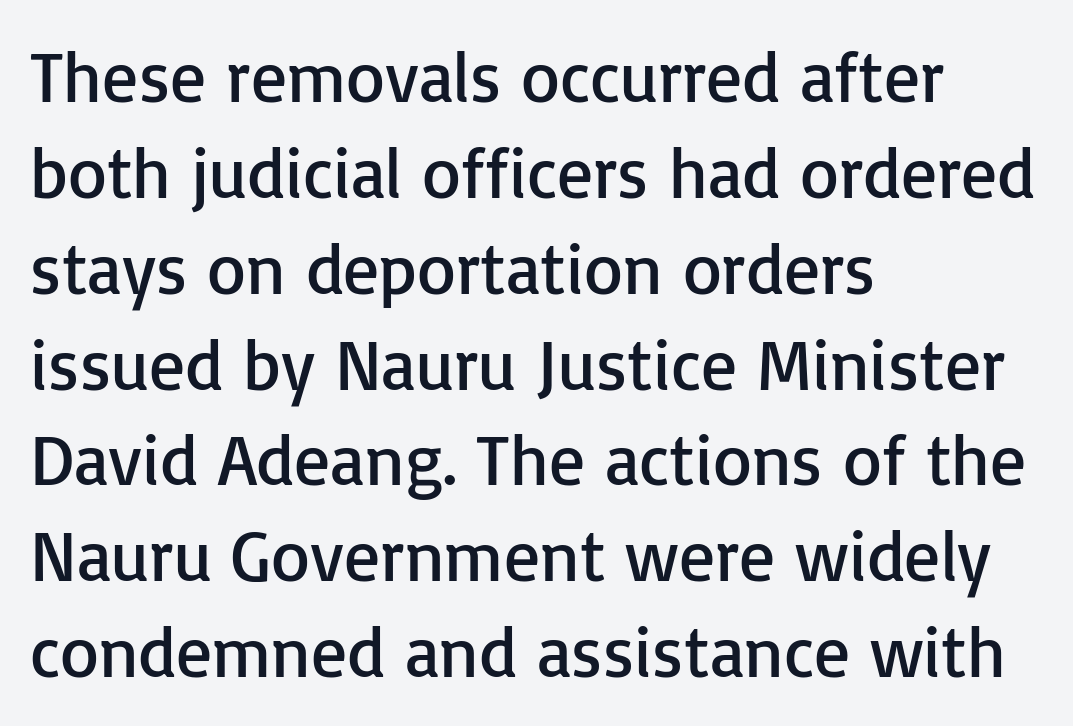
You can tell it's not italic because the verticals are truly vertical. Check where the strokes stop: nothing finishes them off — pure sans. Does extra space separate the letters? No, they use regular spacing. Casual observation: everything's shoved over to the left.
